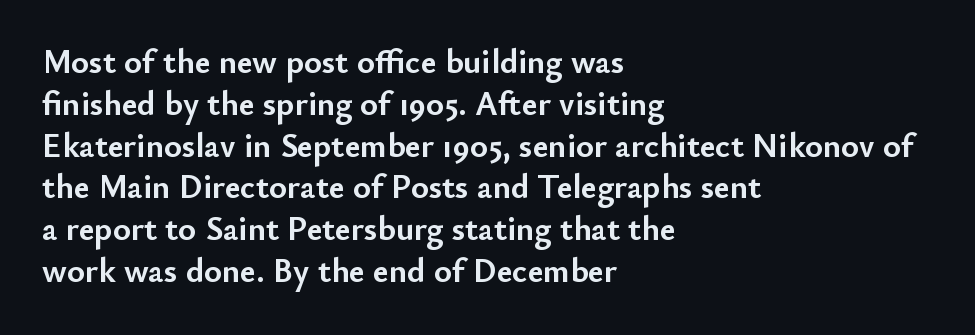
The image shows 34 px semibold sans-serif type, upright; set left-aligned, line spacing 1.23x, normal letter spacing, not underlined; low stroke contrast and a small x-height.
